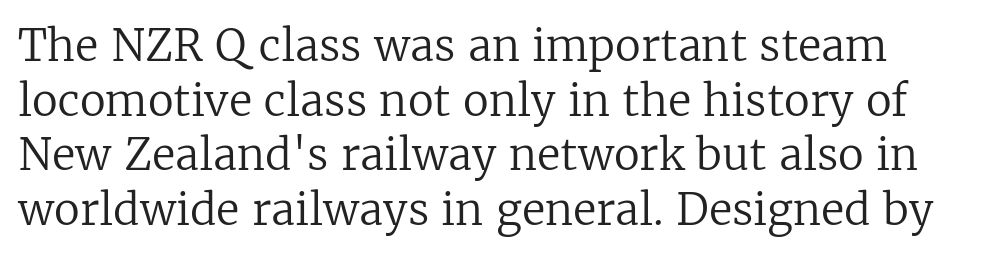
The passage shown is typed in a proportional face where columns would drift. Check the space under the baseline: it is left empty. Nope, not italic — everything's standing straight. Standard letterfit; no display-style spreading of the glyphs.
